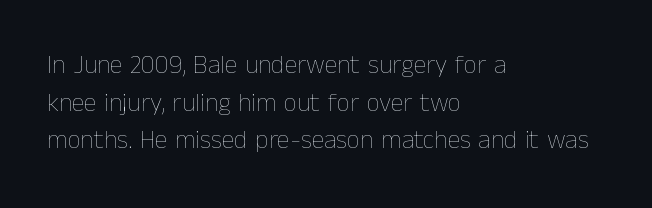
The image shows 26 px text type, upright; set left-aligned, normal line spacing (1.45x), normal letter spacing, not underlined.
